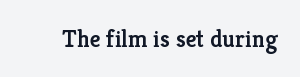
Quick note: underline off. Rendered with straight, roman letterforms. Each word holds together tightly as a unit, with standard inter-letter gaps. Slightly chunky letters — semibold, I'd say, not full bold.
